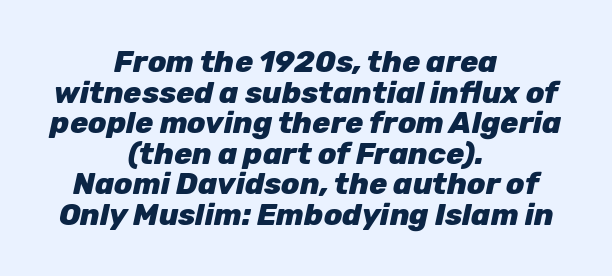
The image shows 30 px heavy type, italic (leaning right); set centered, tight line spacing (1.02x), normal letter spacing, not underlined; low stroke contrast and a medium x-height.
